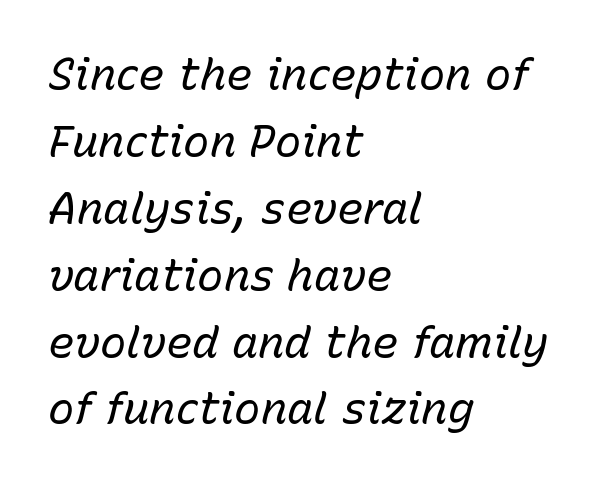
Q: Is the text bold? A: No.
Q: Is the text italic (slanted)? A: Yes, it leans right by about 15 degrees.
Q: Is the text underlined? A: No.
Q: How is the paragraph aligned? A: Left-aligned.
Q: Is the spacing between letters normal or unusually wide? A: Normal.
Q: Is the spacing between lines tight, normal or loose? A: Normal.
Q: Width (condensed, normal, or wide)? A: Normal.
Q: Stroke contrast? A: Low.
Q: x-height? A: Medium.
Q: Monospaced? A: No.
